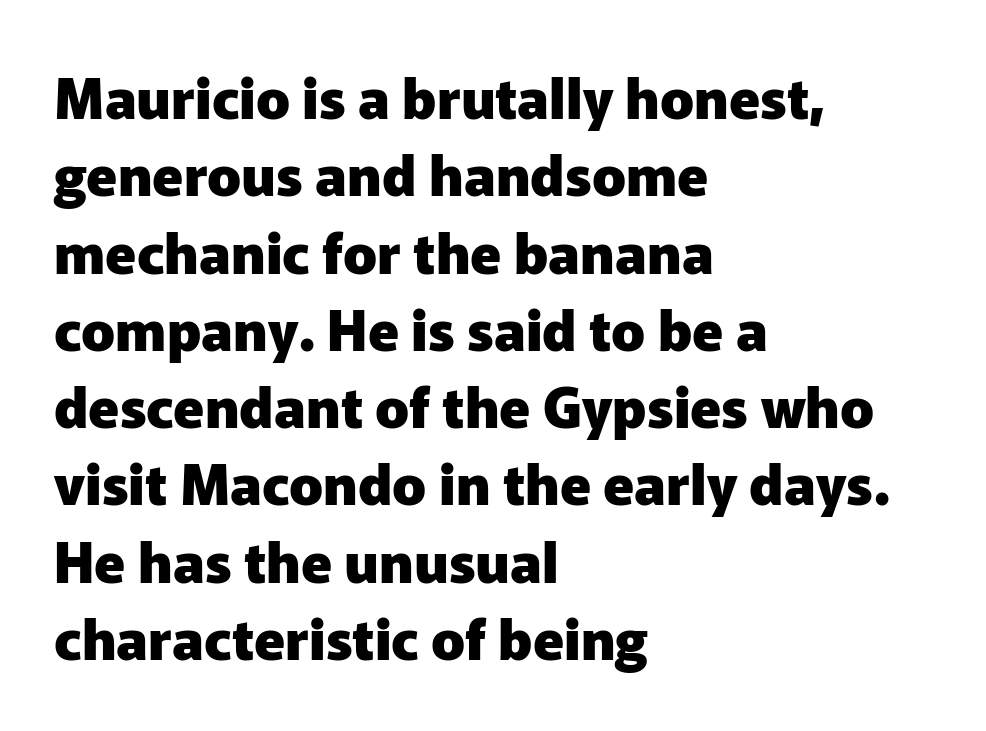
Q: Is the text bold? A: Yes.
Q: Is the text italic (slanted)? A: No, it is upright.
Q: Is the typeface a serif or a sans-serif typeface? A: Sans-serif.
Q: Is the text underlined? A: No.
Q: How is the paragraph aligned? A: Left-aligned.
Q: Is the spacing between letters normal or unusually wide? A: Normal.
Q: Is the spacing between lines tight, normal or loose? A: Normal.
Q: Width (condensed, normal, or wide)? A: Normal.
Q: Stroke contrast? A: Low.
Q: x-height? A: Medium.
Q: Monospaced? A: No.
